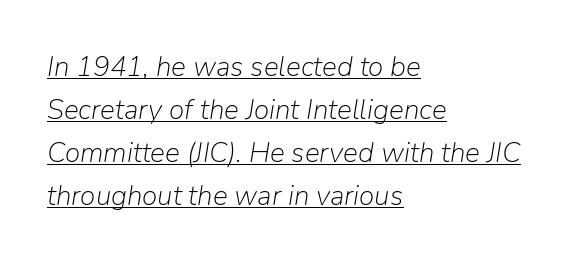
The image shows 28 px light type, italic (leaning right); set left-aligned, normal line spacing (1.54x), normal letter spacing, underlined; low stroke contrast and a medium x-height.
